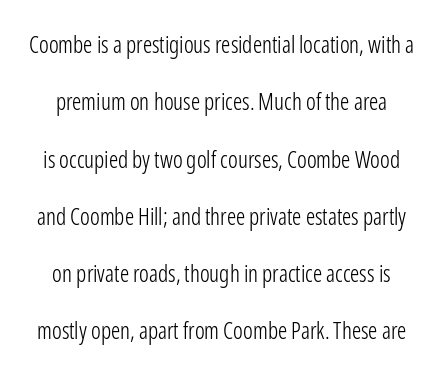
Q: Is the text bold? A: No.
Q: Is the text italic (slanted)? A: No, it is upright.
Q: Is the text underlined? A: No.
Q: Is the spacing between letters normal or unusually wide? A: Normal.
Q: Is the spacing between lines tight, normal or loose? A: Loose.
